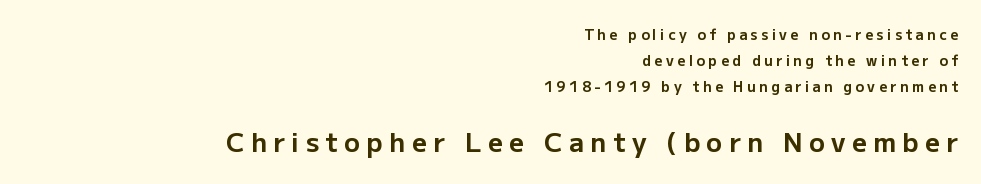
Q: Is the text bold? A: Yes.
Q: Is the text italic (slanted)? A: No, it is upright.
Q: Is the text underlined? A: No.
Q: How is the paragraph aligned? A: Right-aligned.
Q: Is the spacing between letters normal or unusually wide? A: Unusually wide.
Q: Which block of text is set in a larger size, the first (top) or the second (bottom)? A: The second (bottom) one.
